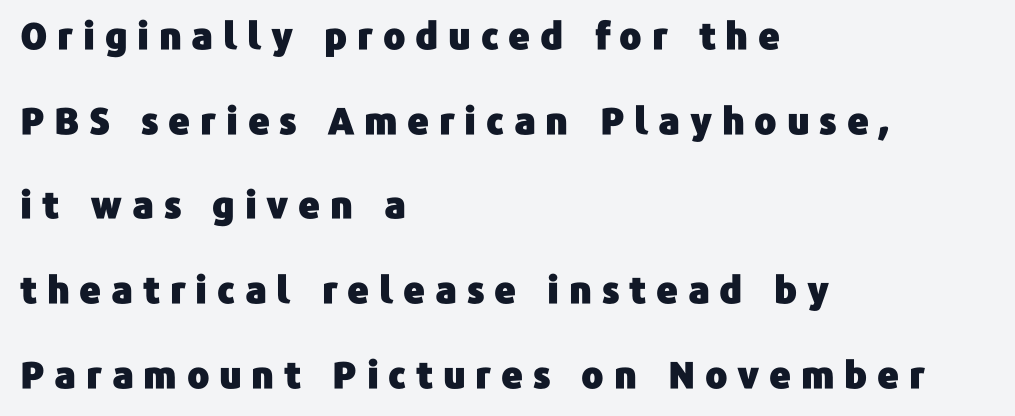
Inter-character spacing is expanded well beyond the font's built-in metrics. I'd call this a sans setting — the letters go barefoot. Notice how the passage keeps a crisp vertical edge on the left only. The rendering uses natural spacing where letterforms have individual widths.
